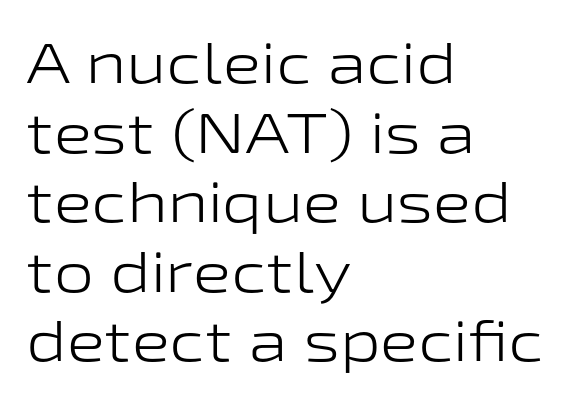
{"serif": "no", "italic": "no", "bold": "no", "weight": "light", "width": "wide", "stroke_contrast": "low", "x_height": "medium", "monospaced": "no", "underline": "no", "align": "left", "line_spacing_ratio": 1.22, "letter_spacing": "normal", "letter_spacing_em": 0.0, "glyph_px": 57}
